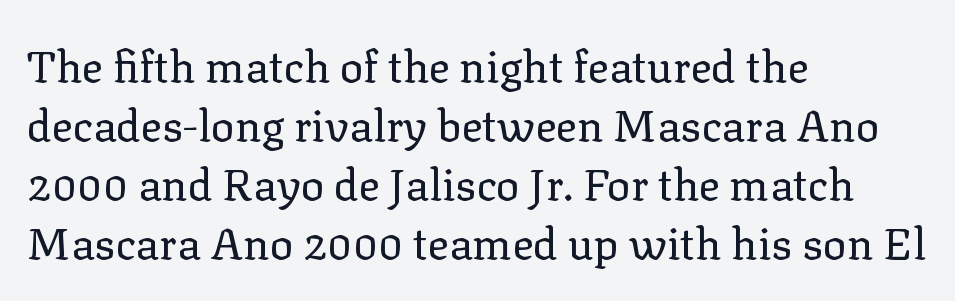
Nobody touched the tracking dial on this one. This sample keeps an unexceptional amount of space between lines. Visually the block forms a straight wall on the left and a jagged coastline on the right. Quick note: not italic, upright. The foot of each line stays bare and open. Looks like regular typesetting: each glyph gets only the width it needs.
